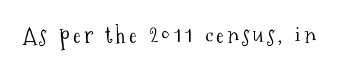
The image shows 23 px text type, upright; set not underlined.
